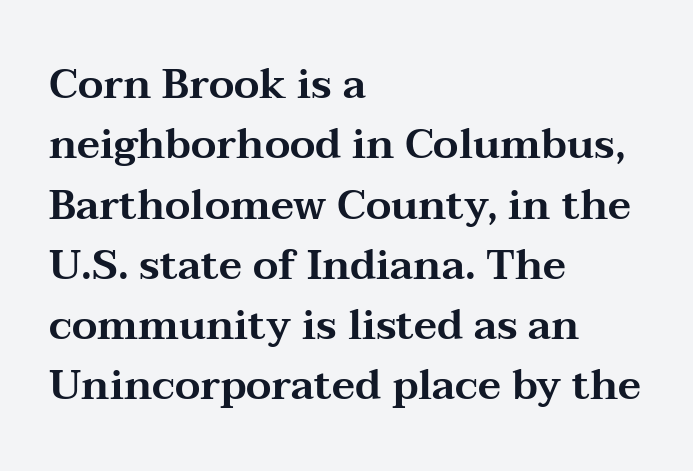
The image shows 41 px wide serif type, upright; set left-aligned, normal line spacing (1.47x), normal letter spacing, not underlined; medium stroke contrast and a medium x-height.
